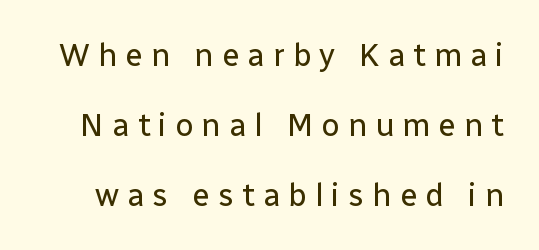
Q: Is the text bold? A: No.
Q: Is the text italic (slanted)? A: No, it is upright.
Q: Is the typeface a serif or a sans-serif typeface? A: Sans-serif.
Q: Is the text underlined? A: No.
Q: Is the spacing between letters normal or unusually wide? A: Unusually wide.
Q: Is the spacing between lines tight, normal or loose? A: Loose.
Q: Width (condensed, normal, or wide)? A: Normal.
Q: Stroke contrast? A: Low.
Q: x-height? A: Medium.
Q: Monospaced? A: No.
